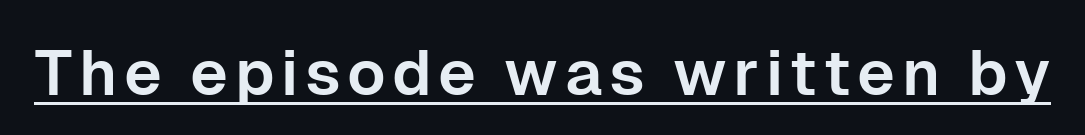
The image shows 64 px sans-serif type, upright; set underlined; low stroke contrast and a medium x-height.
